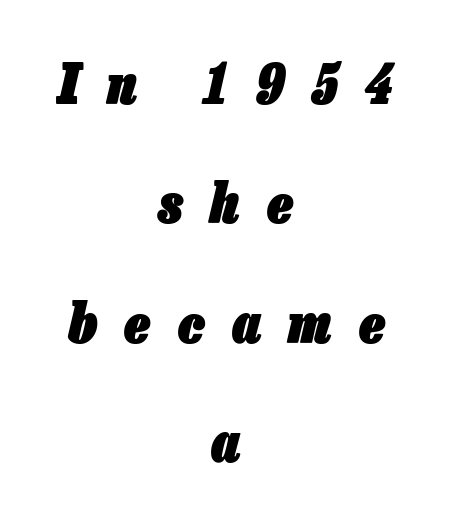
Q: Is the text bold? A: Yes.
Q: Is the text italic (slanted)? A: Yes, it leans right by about 13 degrees.
Q: Is the text underlined? A: No.
Q: How is the paragraph aligned? A: Centered.
Q: Is the spacing between letters normal or unusually wide? A: Unusually wide.
Q: Is the spacing between lines tight, normal or loose? A: Loose.
Q: Width (condensed, normal, or wide)? A: Condensed.
Q: Stroke contrast? A: Low.
Q: x-height? A: Medium.
Q: Monospaced? A: No.
